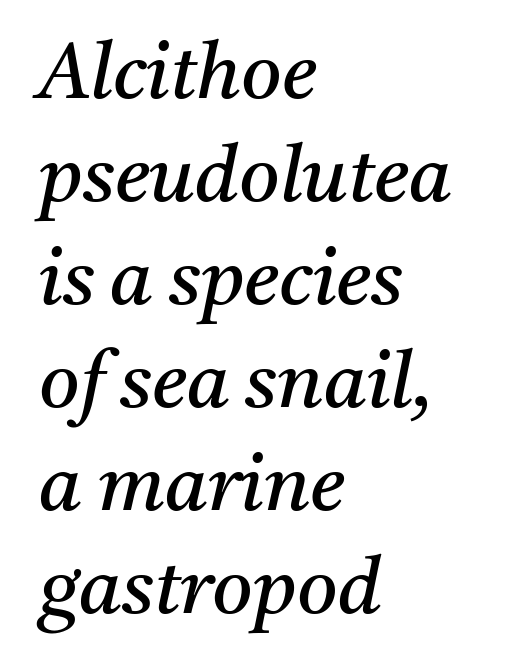
{"serif": "yes", "italic": "yes", "lean": "right", "slant_degrees": 11, "bold": "no", "weight": "regular", "width": "normal", "stroke_contrast": "medium", "x_height": "medium", "monospaced": "no", "underline": "no", "align": "left", "line_spacing": "normal", "line_spacing_ratio": 1.32, "letter_spacing": "normal", "letter_spacing_em": 0.0, "glyph_px": 78}
